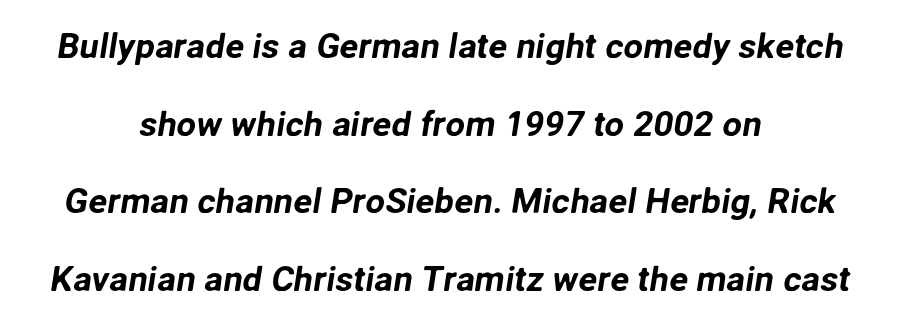
Q: Is the typeface a serif or a sans-serif typeface? A: Sans-serif.
Q: Is the text underlined? A: No.
Q: How is the paragraph aligned? A: Centered.
Q: Is the spacing between letters normal or unusually wide? A: Normal.
Q: Is the spacing between lines tight, normal or loose? A: Loose.
Q: Width (condensed, normal, or wide)? A: Normal.
Q: Stroke contrast? A: Low.
Q: x-height? A: Medium.
Q: Monospaced? A: No.
